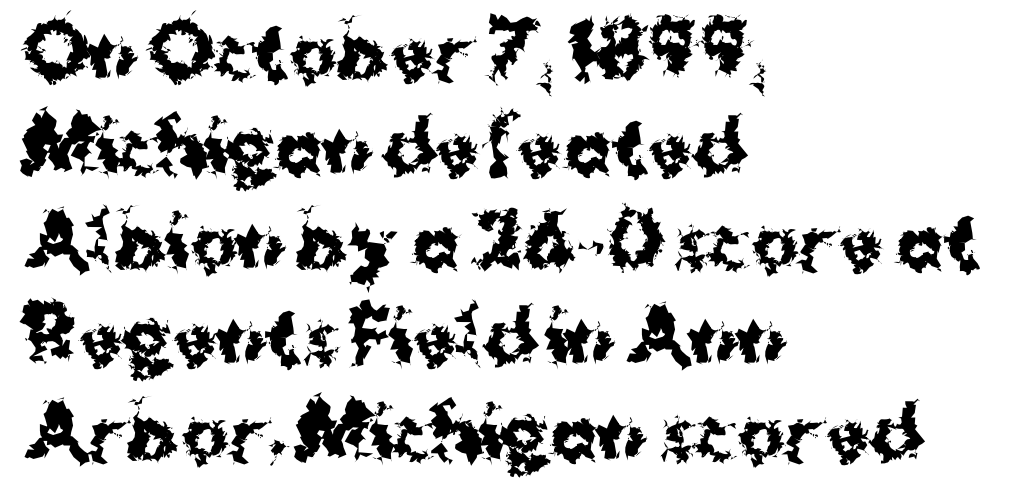
Only glyphs here, with clear space below each row. Character widths vary here, with narrow letters taking less room than wide ones. Compared with an ordinary text face, these strokes are far heavier — a full bold. Does the leading feel generous? No, just average. Compared with typical body copy, the letter spacing here is the same.
